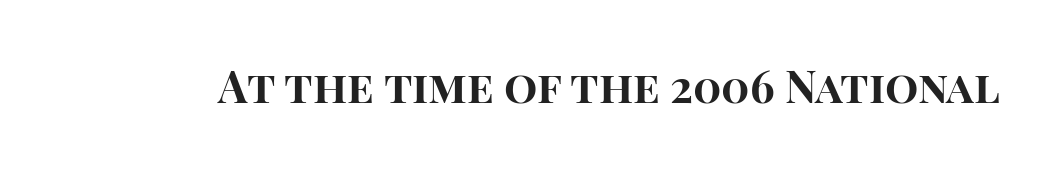
The image shows 44 px bold sans-serif type, upright; set normal letter spacing, not underlined; high stroke contrast and a large x-height.
